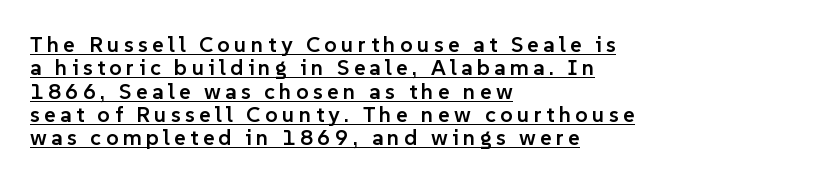
Q: Is the text bold? A: Semi-bold.
Q: Is the text italic (slanted)? A: No, it is upright.
Q: Is the text underlined? A: Yes.
Q: How is the paragraph aligned? A: Left-aligned.
Q: Is the spacing between letters normal or unusually wide? A: Unusually wide.
Q: Is the spacing between lines tight, normal or loose? A: Tight.
